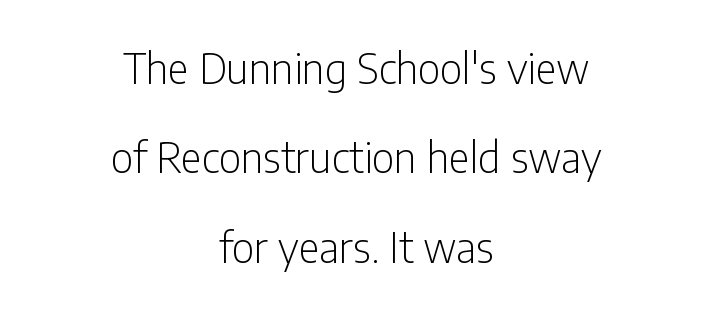
The image shows 41 px light, condensed sans-serif type, upright; set centered, loose line spacing (2.18x), normal letter spacing, not underlined; low stroke contrast and a medium x-height.
